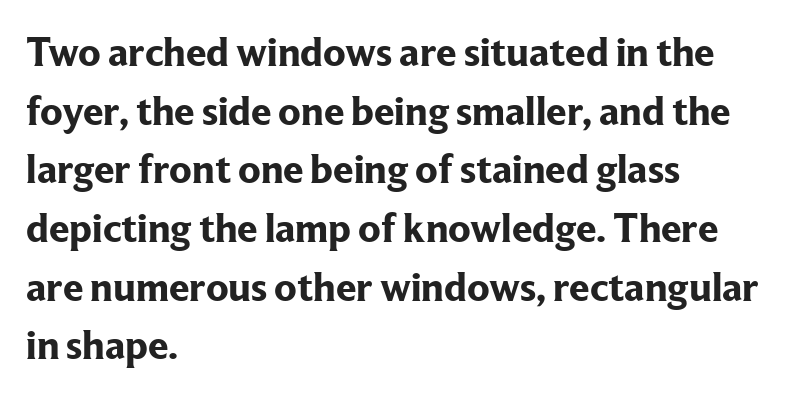
Q: Is the text bold? A: Yes.
Q: Is the text italic (slanted)? A: No, it is upright.
Q: Is the typeface a serif or a sans-serif typeface? A: Serif.
Q: Is the text underlined? A: No.
Q: How is the paragraph aligned? A: Left-aligned.
Q: Is the spacing between letters normal or unusually wide? A: Normal.
Q: Is the spacing between lines tight, normal or loose? A: Normal.
Q: Width (condensed, normal, or wide)? A: Normal.
Q: Stroke contrast? A: Low.
Q: x-height? A: Medium.
Q: Monospaced? A: No.
